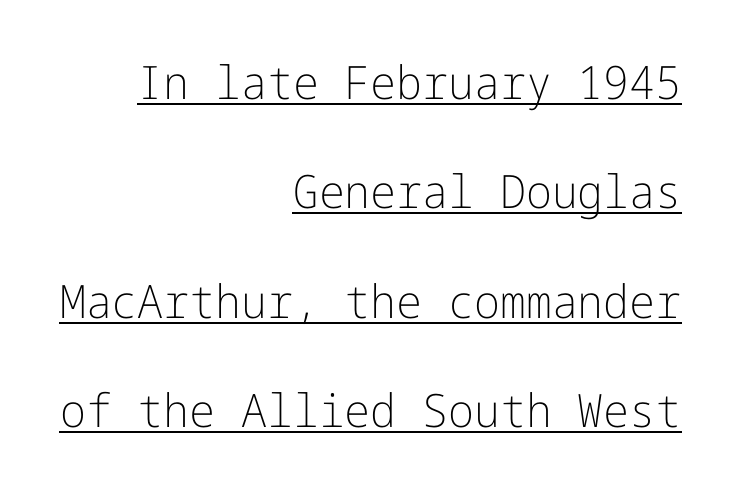
The image shows 46 px light sans-serif type, upright; set right-aligned, loose line spacing (2.38x), normal letter spacing, underlined; low stroke contrast and a medium x-height.
